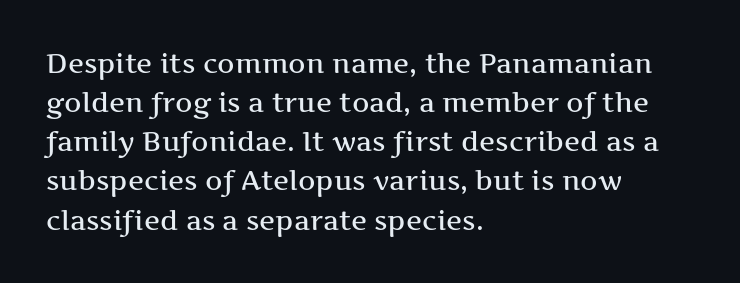
Evenly set lines give the paragraph a standard silhouette. What stands out about the letter spacing? Nothing — it is the standard amount. Glance below the letters and you will spot only blank space. The compositor pushed each line to the left boundary. The axis of the letterforms is exactly vertical.
